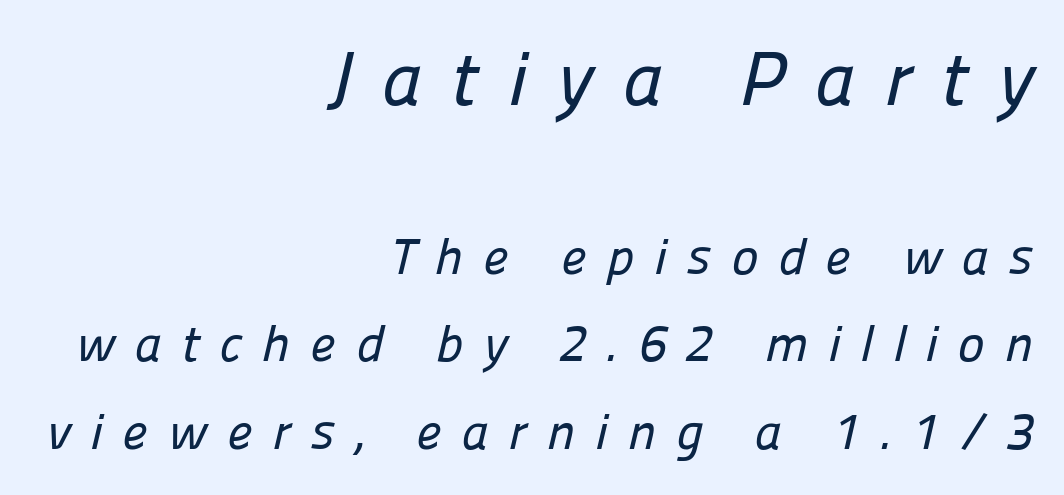
Q: Is the typeface a serif or a sans-serif typeface? A: Sans-serif.
Q: Is the text underlined? A: No.
Q: How is the paragraph aligned? A: Right-aligned.
Q: Is the spacing between letters normal or unusually wide? A: Unusually wide.
Q: Which block of text is set in a larger size, the first (top) or the second (bottom)? A: The first (top) one.
Q: Width (condensed, normal, or wide)? A: Normal.
Q: Stroke contrast? A: Low.
Q: x-height? A: Medium.
Q: Monospaced? A: No.
